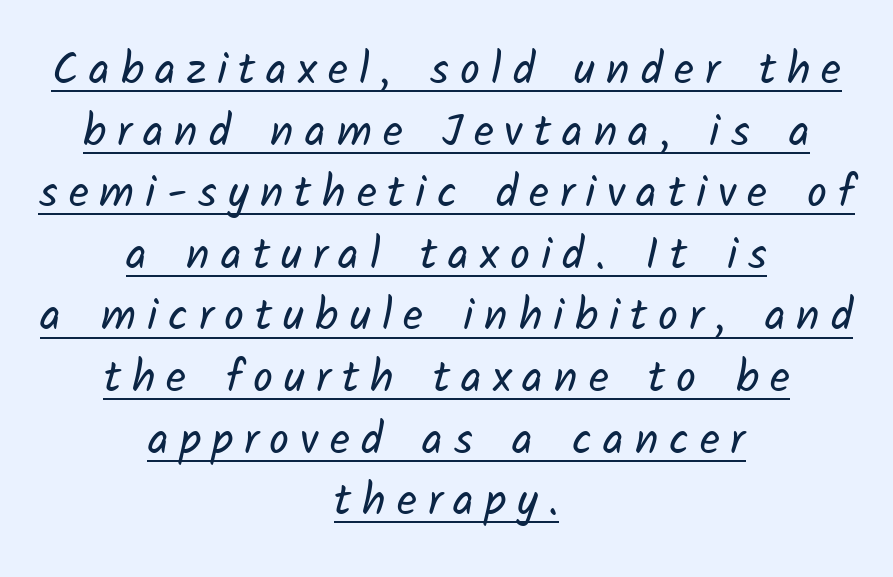
The weight would be labelled regular, book, light, or lighter still. Is there an underline? Yes — a line sits under the letters. The tracking jumps out immediately: characters are airy and widely separated. Examine the stroke ends and you'll find no serifs. The leading is moderate, giving the passage an even texture.
